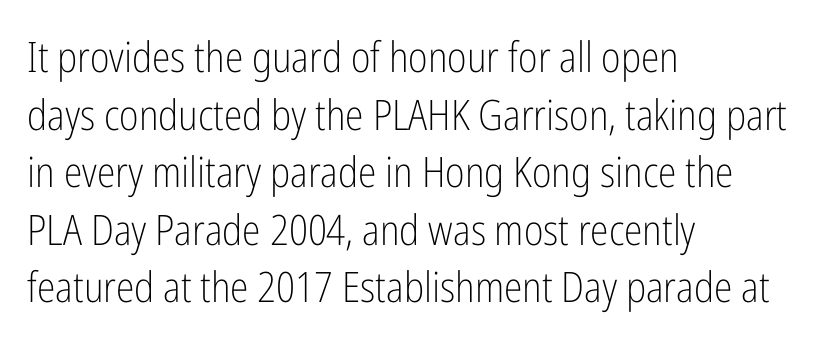
Q: Is the text bold? A: No.
Q: Is the text italic (slanted)? A: No, it is upright.
Q: Is the typeface a serif or a sans-serif typeface? A: Sans-serif.
Q: Is the text underlined? A: No.
Q: How is the paragraph aligned? A: Left-aligned.
Q: Is the spacing between letters normal or unusually wide? A: Normal.
Q: Is the spacing between lines tight, normal or loose? A: Normal.
Q: Width (condensed, normal, or wide)? A: Condensed.
Q: Stroke contrast? A: Low.
Q: x-height? A: Medium.
Q: Monospaced? A: No.
